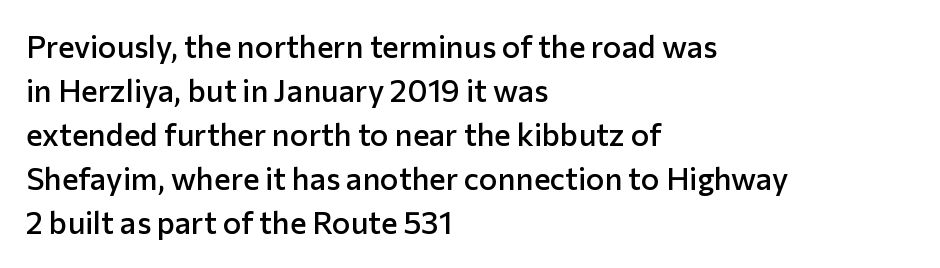
{"serif": "no", "italic": "no", "bold": "semi", "weight": "semibold", "width": "normal", "stroke_contrast": "low", "x_height": "medium", "monospaced": "no", "underline": "no", "align": "left", "line_spacing": "normal", "line_spacing_ratio": 1.42, "letter_spacing": "normal", "letter_spacing_em": 0.0, "glyph_px": 31}
